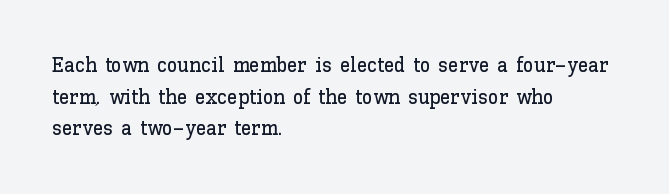
Has an underline been added? It has not. Do the letters lean? They stand straight. Notice how descenders clear the ascenders below comfortably — that's standard leading. The line texture is even and compact thanks to regular tracking.
